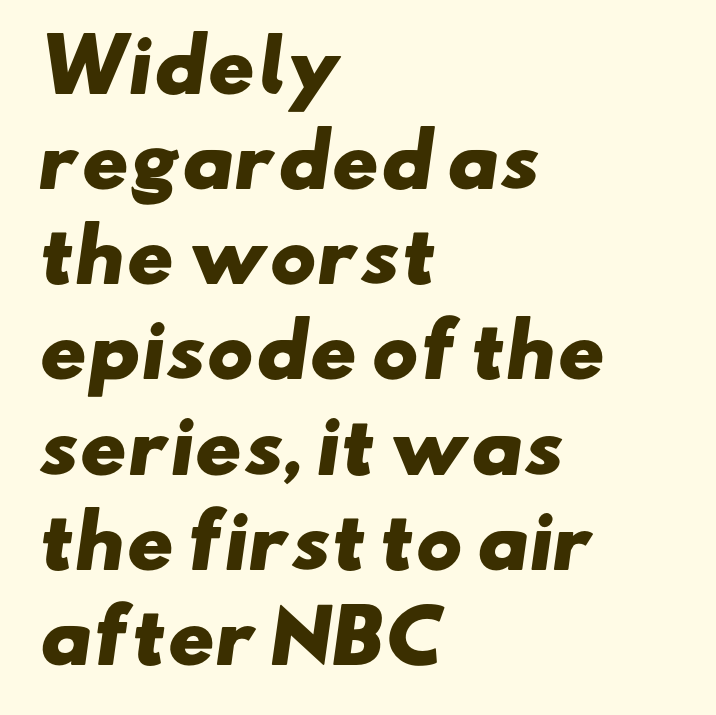
The image shows 71 px heavy, wide sans-serif type; set left-aligned, normal line spacing (1.34x), normal letter spacing, not underlined; low stroke contrast and a small x-height.
